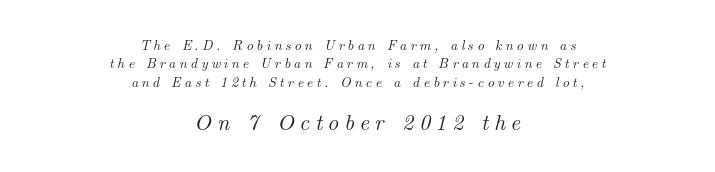
Teacher's note: observe the equal gaps on both sides — that is centered alignment. Only glyphs here, with clear space below each row. The block sitting lower on the canvas is the one with enlarged characters. The rows are spaced the way most documents space them.
